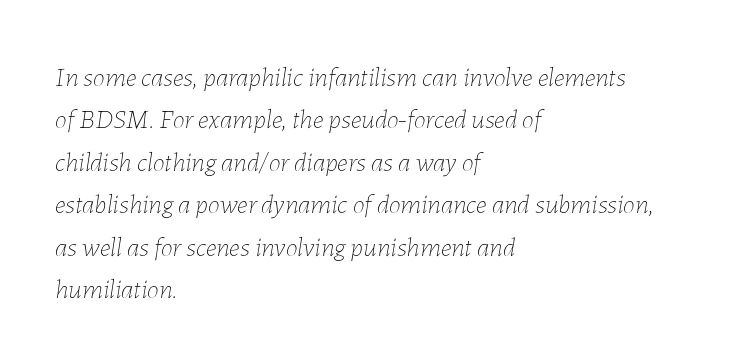
{"italic": "yes", "lean": "right", "slant_degrees": 7, "bold": "no", "underline": "no", "align": "left", "line_spacing": "normal", "line_spacing_ratio": 1.57, "letter_spacing": "normal", "letter_spacing_em": 0.0, "glyph_px": 27}
